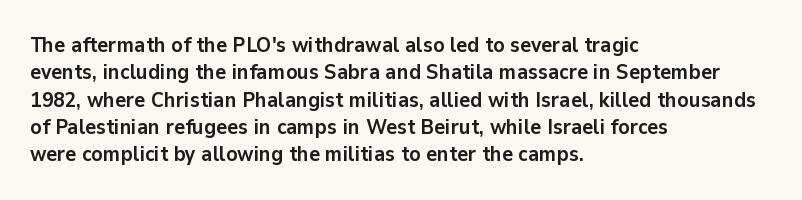
The rendering anchors every line to the left-hand side. This is the regular roman posture of the typeface. A normal amount of white space separates one row of letters from the next. The face used here is rendered with its standard letterfit. A clean baseline with only descenders dipping below it. The sample has been set heavy, in full bold.
